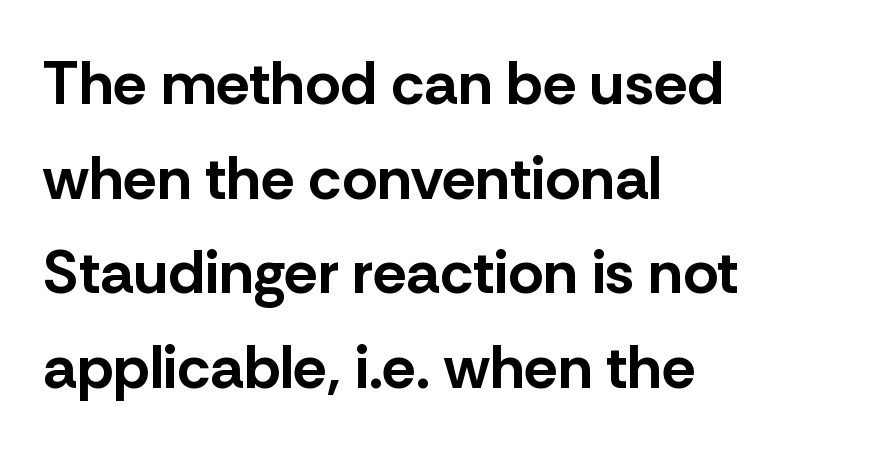
Q: Is the text bold? A: Yes.
Q: Is the text italic (slanted)? A: No, it is upright.
Q: Is the typeface a serif or a sans-serif typeface? A: Sans-serif.
Q: Is the text underlined? A: No.
Q: How is the paragraph aligned? A: Left-aligned.
Q: Is the spacing between letters normal or unusually wide? A: Normal.
Q: Is the spacing between lines tight, normal or loose? A: Normal.
Q: Width (condensed, normal, or wide)? A: Normal.
Q: Stroke contrast? A: Low.
Q: x-height? A: Medium.
Q: Monospaced? A: No.
